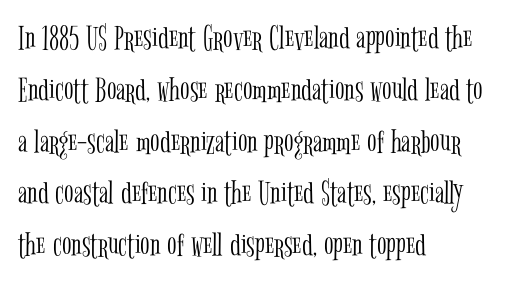
The image shows 35 px light, condensed serif type, upright; set left-aligned, normal line spacing (1.48x), normal letter spacing, not underlined; low stroke contrast and a medium x-height.
